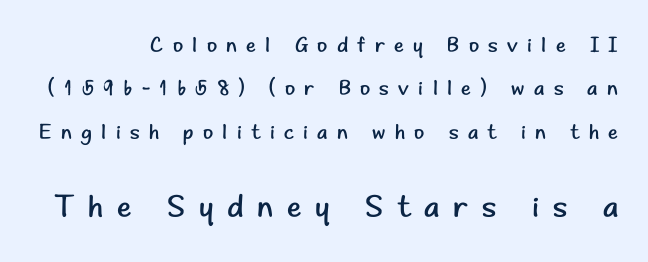
{"serif": "no", "italic": "no", "bold": "no", "weight": "regular", "width": "normal", "stroke_contrast": "low", "x_height": "small", "monospaced": "no", "underline": "no", "line_spacing": "loose", "line_spacing_ratio": 2.07, "letter_spacing": "wide", "letter_spacing_em": 0.44, "larger_block": "second", "size_ratio": 1.48, "glyph_px": 31}
